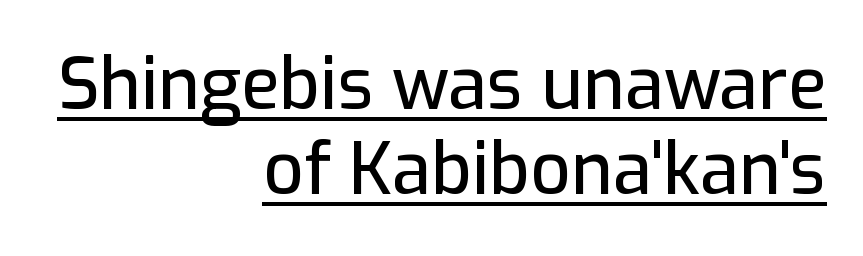
Each letter's strokes conclude bluntly, with no projecting serifs. Students, note that the glyphs here touch the page at normal intervals. Alignment: flush right. The letters advance in unequal steps, a hallmark of proportional type.
